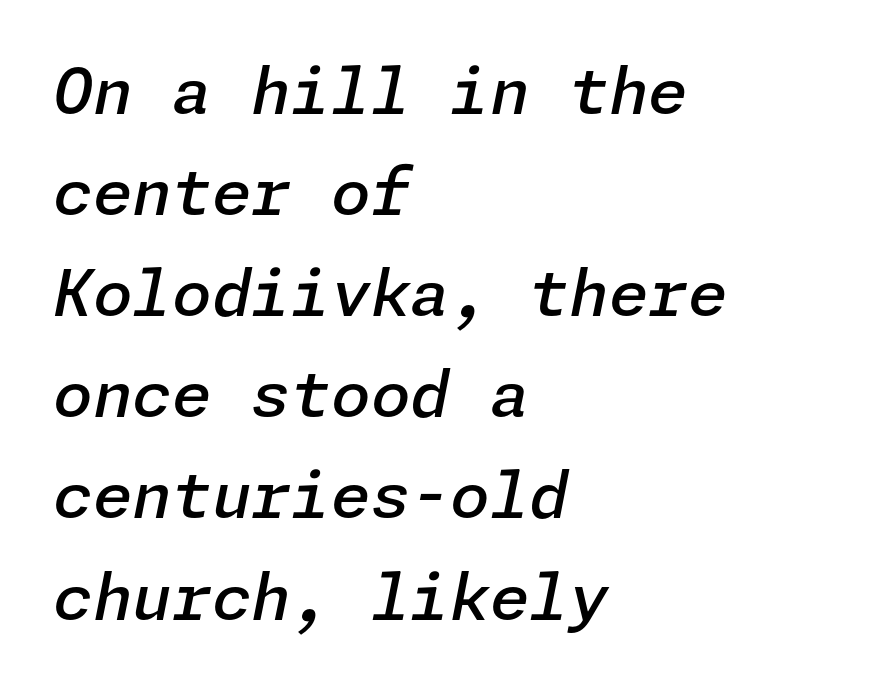
Just letters on the line, the space beneath them empty. Characters are canted at an angle relative to the baseline's perpendicular. Compared with a centered layout, this one pins lines to the left instead. These words are printed semibold, heavier than regular yet not bold. Vertical spacing — default.
